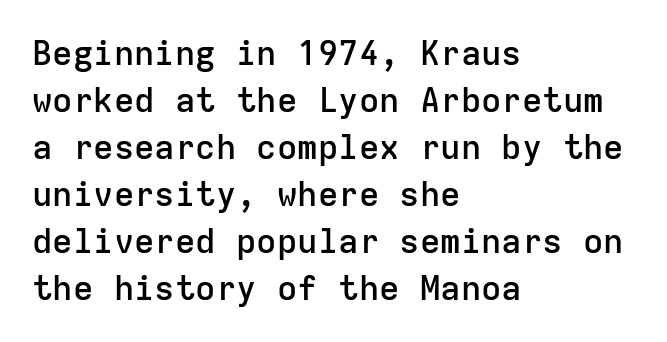
Q: Is the text bold? A: Semi-bold.
Q: Is the text italic (slanted)? A: No, it is upright.
Q: Is the typeface a serif or a sans-serif typeface? A: Sans-serif.
Q: Is the text underlined? A: No.
Q: How is the paragraph aligned? A: Left-aligned.
Q: Is the spacing between letters normal or unusually wide? A: Normal.
Q: Is the spacing between lines tight, normal or loose? A: Normal.
Q: Width (condensed, normal, or wide)? A: Normal.
Q: Stroke contrast? A: Low.
Q: x-height? A: Medium.
Q: Monospaced? A: Yes.
